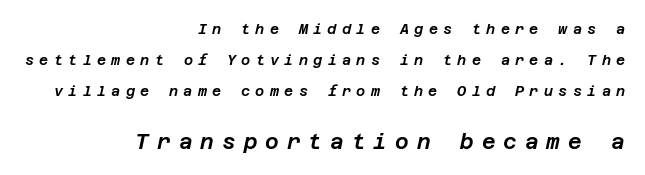
A typesetter would call this leading open, well beyond the default. A flush-right, rag-left setting is used for this passage. Observe the wide spacing: letters keep a clear distance from each other. Quick note: underline off.
